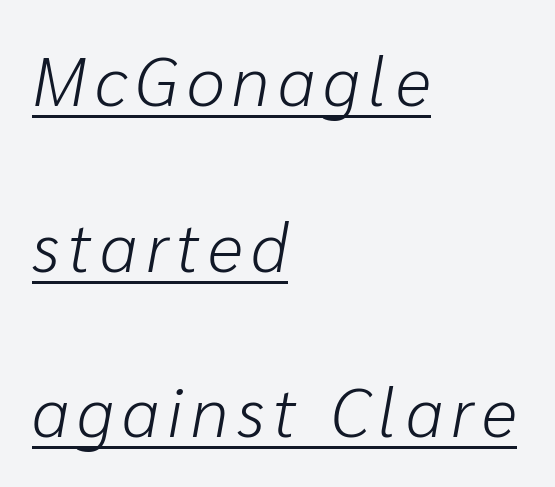
How would I describe the line gaps? Wide and relaxed. A continuous stroke trails under the words, as in a hyperlink. In CSS terms this would be text-align: left. The weight would be labelled regular, book, light, or lighter still.
